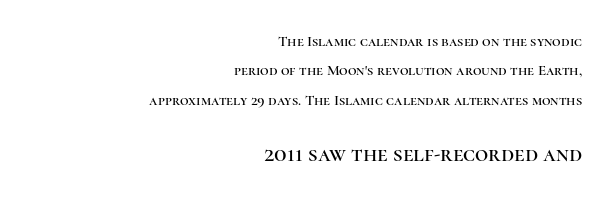
{"italic": "no", "underline": "no", "align": "right", "line_spacing": "loose", "line_spacing_ratio": 1.96, "letter_spacing": "normal", "letter_spacing_em": 0.0, "larger_block": "second", "size_ratio": 1.53, "glyph_px": 23}
